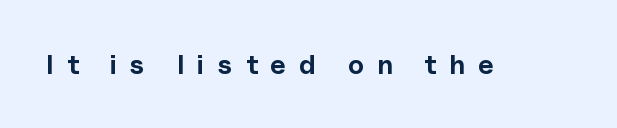
{"italic": "no", "bold": "yes", "underline": "no", "letter_spacing": "wide", "letter_spacing_em": 0.49, "glyph_px": 27}
